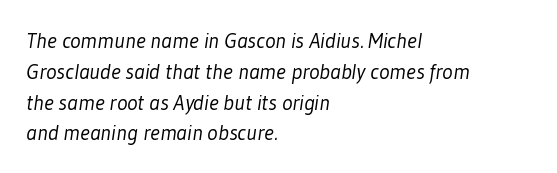
Glance below the letters and you will spot only blank space. Vertical spacing — default. Spacing between characters is what you'd get straight out of the box. Does the copy run flush right? No — it runs flush left. The typeface has the unassuming heft of standard copy or less.
